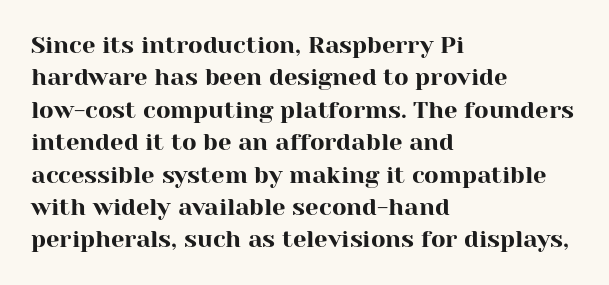
Q: Is the text italic (slanted)? A: No, it is upright.
Q: Is the text underlined? A: No.
Q: How is the paragraph aligned? A: Left-aligned.
Q: Is the spacing between letters normal or unusually wide? A: Normal.
Q: Is the spacing between lines tight, normal or loose? A: Normal.
